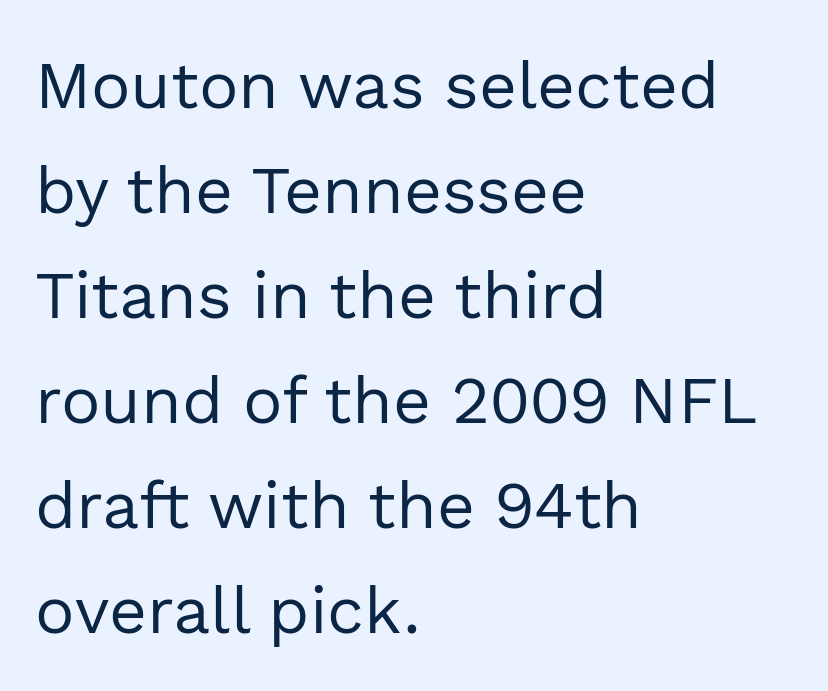
Q: Is the text bold? A: No.
Q: Is the text italic (slanted)? A: No, it is upright.
Q: Is the typeface a serif or a sans-serif typeface? A: Sans-serif.
Q: Is the text underlined? A: No.
Q: How is the paragraph aligned? A: Left-aligned.
Q: Is the spacing between letters normal or unusually wide? A: Normal.
Q: Is the spacing between lines tight, normal or loose? A: Normal.
Q: Width (condensed, normal, or wide)? A: Normal.
Q: x-height? A: Medium.
Q: Monospaced? A: No.
